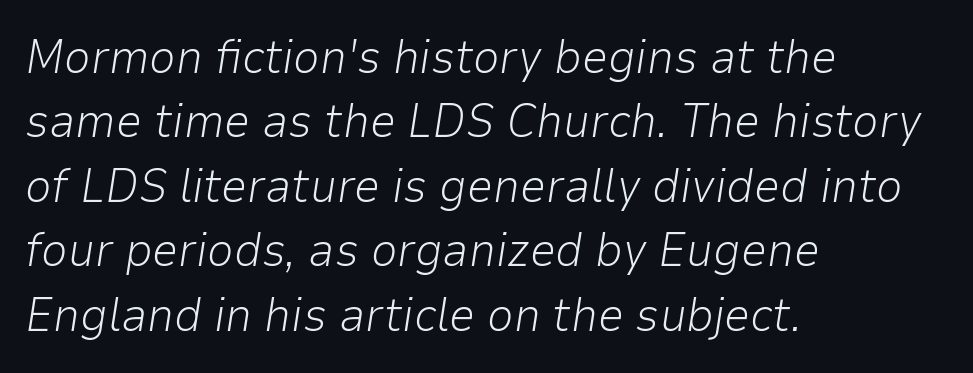
Q: Is the text bold? A: No.
Q: Is the text italic (slanted)? A: Yes, it leans right by about 9 degrees.
Q: Is the text underlined? A: No.
Q: How is the paragraph aligned? A: Left-aligned.
Q: Is the spacing between letters normal or unusually wide? A: Normal.
Q: Is the spacing between lines tight, normal or loose? A: Normal.
Q: Width (condensed, normal, or wide)? A: Normal.
Q: Stroke contrast? A: Low.
Q: x-height? A: Medium.
Q: Monospaced? A: No.
